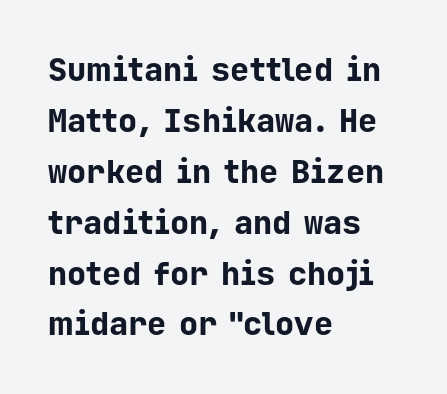
Q: Is the text bold? A: Yes.
Q: Is the text italic (slanted)? A: No, it is upright.
Q: Is the typeface a serif or a sans-serif typeface? A: Sans-serif.
Q: Is the text underlined? A: No.
Q: How is the paragraph aligned? A: Left-aligned.
Q: Is the spacing between letters normal or unusually wide? A: Normal.
Q: Is the spacing between lines tight, normal or loose? A: Normal.
Q: Width (condensed, normal, or wide)? A: Normal.
Q: Stroke contrast? A: Low.
Q: x-height? A: Medium.
Q: Monospaced? A: Yes.
